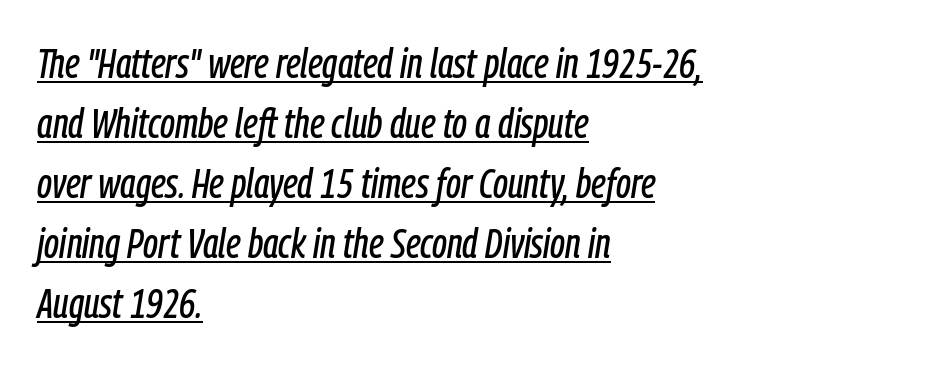
No extra tracking has been applied to these lines. The rendering applies a slant to the glyphs. This rendering features underlined lettering. Horizontally, the lines are justified to the leading edge only.
